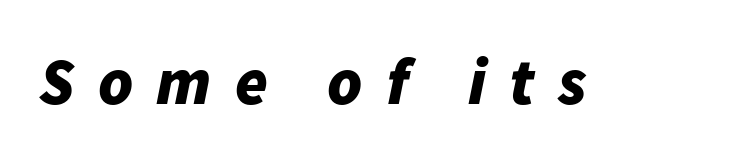
Q: Is the text bold? A: Yes.
Q: Is the text italic (slanted)? A: Yes, it leans right by about 11 degrees.
Q: Is the text underlined? A: No.
Q: Is the spacing between letters normal or unusually wide? A: Unusually wide.
Q: Width (condensed, normal, or wide)? A: Normal.
Q: Stroke contrast? A: Low.
Q: x-height? A: Medium.
Q: Monospaced? A: No.
